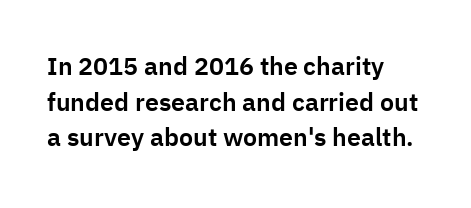
Q: Is the text italic (slanted)? A: No, it is upright.
Q: Is the text underlined? A: No.
Q: How is the paragraph aligned? A: Left-aligned.
Q: Is the spacing between letters normal or unusually wide? A: Normal.
Q: Is the spacing between lines tight, normal or loose? A: Normal.
